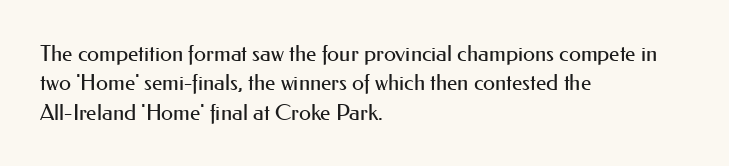
{"italic": "no", "bold": "no", "underline": "no", "align": "left", "line_spacing": "normal", "line_spacing_ratio": 1.34, "letter_spacing": "normal", "letter_spacing_em": 0.0, "glyph_px": 22}
